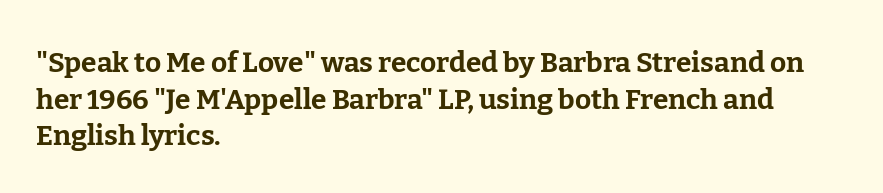
The lines in this sample share a left origin and differ only in where they stop. Caption: standard tracking, unaltered. Character widths vary here, with narrow letters taking less room than wide ones. Is the type bold? Yes — the strokes are clearly thick and heavy. A typesetter would label this face a serif. A typesetter would call this leading conventional body-copy spacing.
